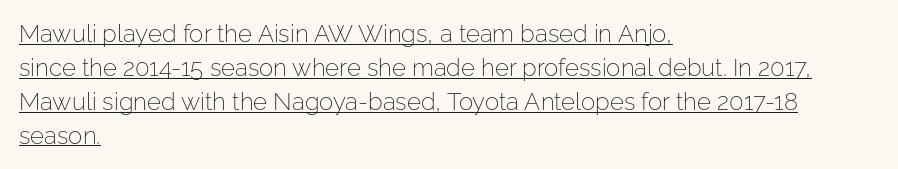
The lettering stays uniformly vertical, giving the passage a roman look. These lines stack with their left ends in a neat column. This rendering features underlined lettering. This block has exactly the height ordinary leading produces. Nobody touched the tracking dial on this one.
